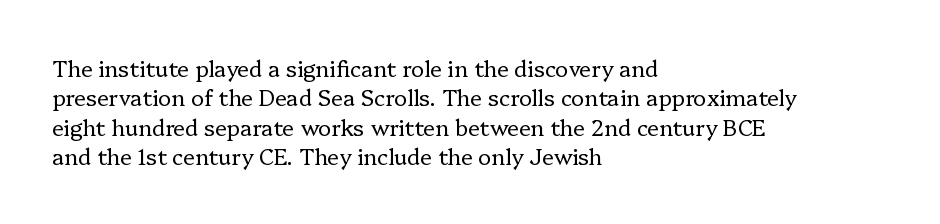
Bare-footed words on every line. Every stem runs plumb, perpendicular to the baseline. The typesetting does not lean heavy: it is not bold. Tracking value appears to be zero — textbook default spacing. The vertical gap from one line to the next is medium.
